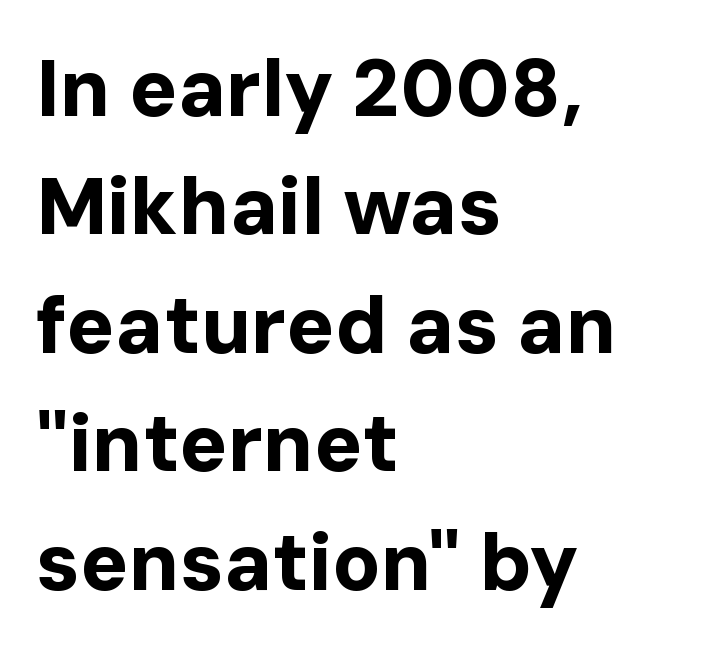
{"serif": "no", "italic": "no", "bold": "yes", "weight": "bold", "width": "normal", "stroke_contrast": "low", "x_height": "medium", "monospaced": "no", "underline": "no", "align": "left", "line_spacing": "normal", "line_spacing_ratio": 1.48, "letter_spacing": "normal", "letter_spacing_em": 0.0, "glyph_px": 80}
